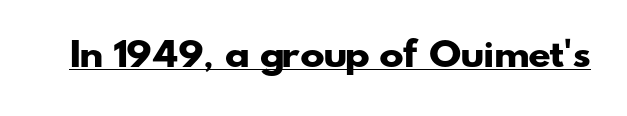
Q: Is the text bold? A: Yes.
Q: Is the typeface a serif or a sans-serif typeface? A: Sans-serif.
Q: Is the text underlined? A: Yes.
Q: Is the spacing between letters normal or unusually wide? A: Normal.
Q: Width (condensed, normal, or wide)? A: Wide.
Q: Stroke contrast? A: Low.
Q: x-height? A: Small.
Q: Monospaced? A: No.
